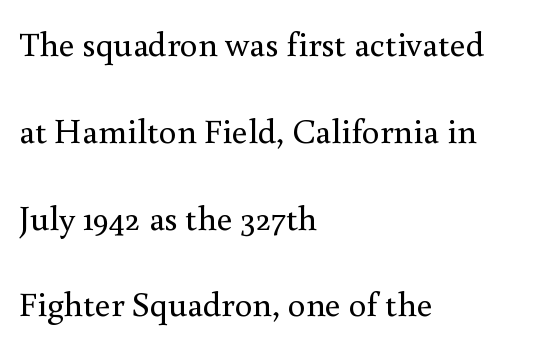
Q: Is the text bold? A: No.
Q: Is the text italic (slanted)? A: No, it is upright.
Q: Is the typeface a serif or a sans-serif typeface? A: Serif.
Q: Is the text underlined? A: No.
Q: How is the paragraph aligned? A: Left-aligned.
Q: Is the spacing between letters normal or unusually wide? A: Normal.
Q: Is the spacing between lines tight, normal or loose? A: Loose.
Q: Width (condensed, normal, or wide)? A: Normal.
Q: Stroke contrast? A: Medium.
Q: x-height? A: Small.
Q: Monospaced? A: No.
